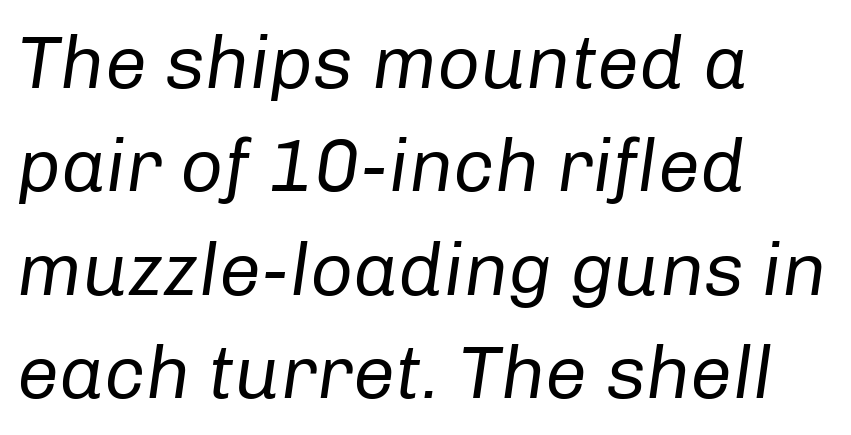
Slant detected: the letters are inclined. Underlining? Definitely not there. Letters have the restrained weight of plain body copy at most. Nobody touched the tracking dial on this one. Teacher's note: observe the even left margin — that is flush-left alignment. Horizontal bands of white between lines are of average thickness.
